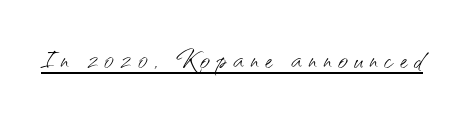
Underlining? Definitely there. Looks like regular typesetting: each glyph gets only the width it needs. Regarding serifs, this sample does without them.
